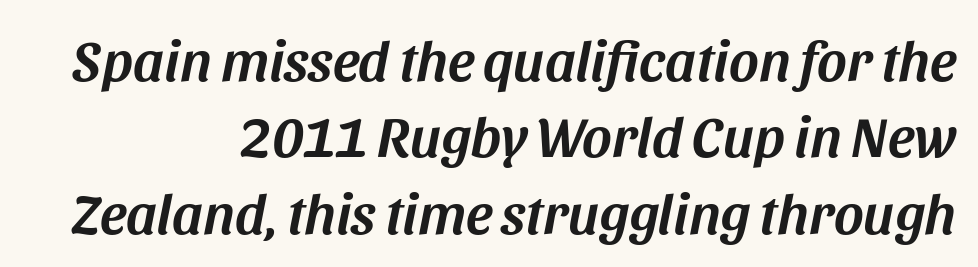
{"italic": "yes", "lean": "right", "slant_degrees": 11, "width": "normal", "stroke_contrast": "medium", "x_height": "large", "monospaced": "no", "underline": "no", "align": "right", "line_spacing": "normal", "line_spacing_ratio": 1.34, "letter_spacing": "normal", "letter_spacing_em": 0.0, "glyph_px": 57}
